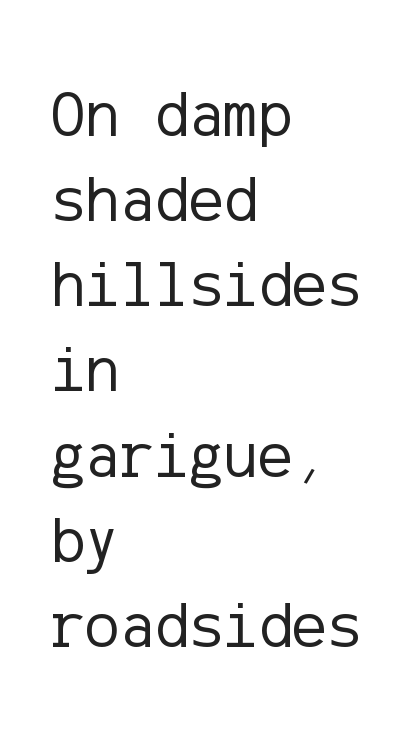
Q: Is the text bold? A: No.
Q: Is the text italic (slanted)? A: No, it is upright.
Q: Is the typeface a serif or a sans-serif typeface? A: Sans-serif.
Q: Is the text underlined? A: No.
Q: How is the paragraph aligned? A: Left-aligned.
Q: Is the spacing between letters normal or unusually wide? A: Normal.
Q: Is the spacing between lines tight, normal or loose? A: Normal.
Q: Width (condensed, normal, or wide)? A: Normal.
Q: Stroke contrast? A: Low.
Q: x-height? A: Medium.
